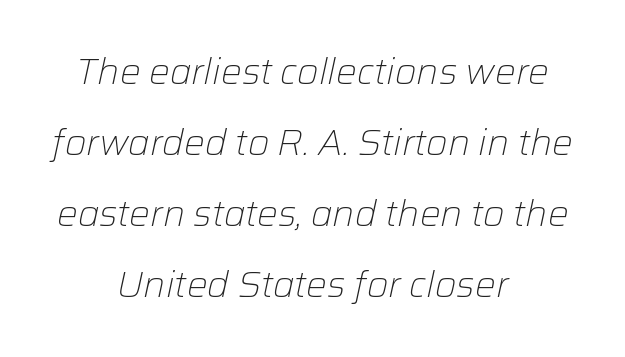
The image shows 37 px light type, italic (leaning right); set centered, loose line spacing (1.92x), normal letter spacing, not underlined; low stroke contrast and a medium x-height.
